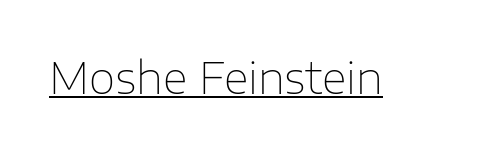
Q: Is the text bold? A: No.
Q: Is the text italic (slanted)? A: No, it is upright.
Q: Is the typeface a serif or a sans-serif typeface? A: Sans-serif.
Q: Is the text underlined? A: Yes.
Q: Is the spacing between letters normal or unusually wide? A: Normal.
Q: Width (condensed, normal, or wide)? A: Normal.
Q: Stroke contrast? A: Low.
Q: x-height? A: Medium.
Q: Monospaced? A: No.
